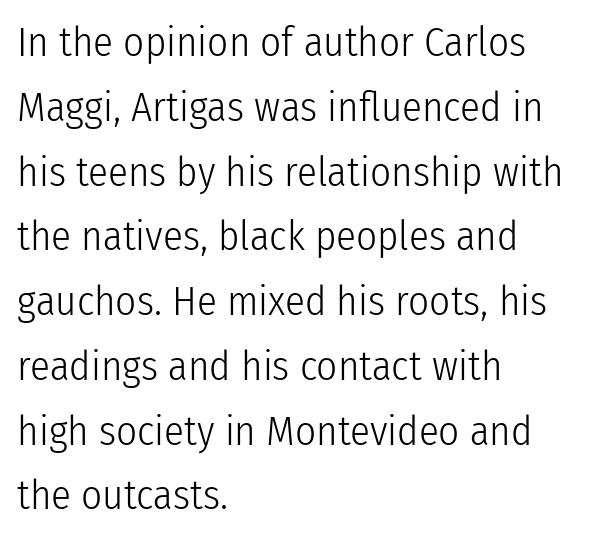
Here the designer chose a conventional face with non-uniform glyph widths. Is this a sans? Yes — the strokes have no serifs. In CSS terms this would be text-align: left. Students, observe: this is what conventionally led text looks like.
